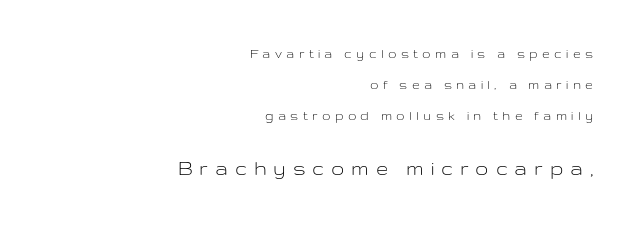
{"italic": "no", "bold": "no", "underline": "no", "align": "right", "line_spacing": "loose", "line_spacing_ratio": 2.22, "letter_spacing": "wide", "letter_spacing_em": 0.31, "larger_block": "second", "size_ratio": 1.57, "glyph_px": 22}
